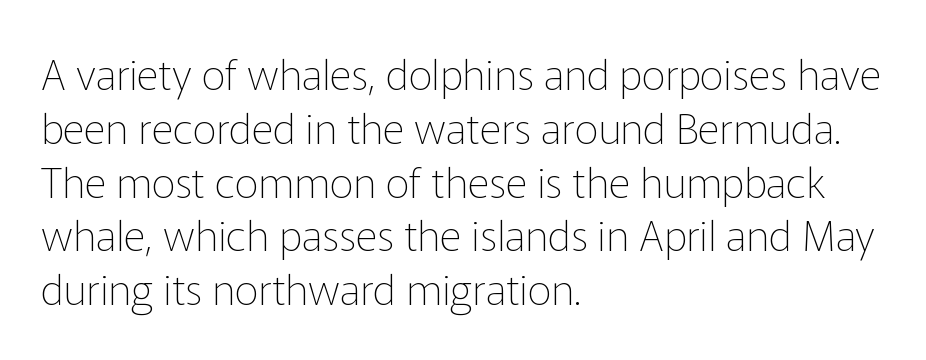
The image shows 42 px thin sans-serif type, upright; set left-aligned, normal line spacing (1.28x), normal letter spacing, not underlined; low stroke contrast and a medium x-height.
